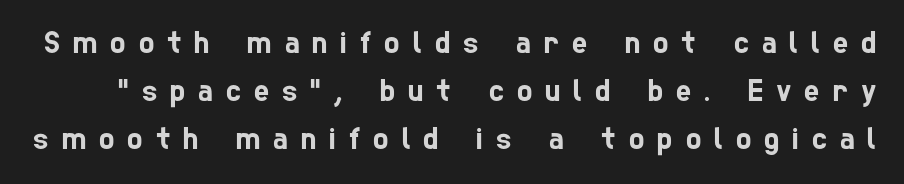
Each row of text sits above clean, open space. The horizontal fit of the characters is loose and conspicuously gappy. Students, observe: this is what conventionally led text looks like. You could not count columns in this text — the font is proportionally spaced. Grotesque or geometric, the face here clearly has no serifs.
